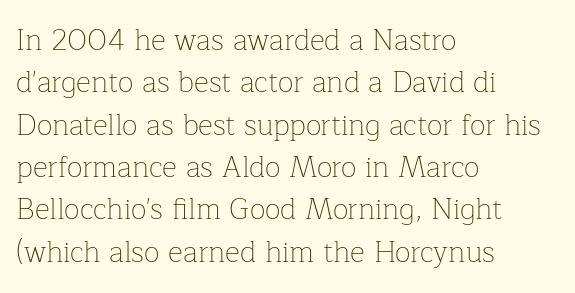
Q: Is the text bold? A: No.
Q: Is the text italic (slanted)? A: No, it is upright.
Q: Is the typeface a serif or a sans-serif typeface? A: Serif.
Q: Is the text underlined? A: No.
Q: How is the paragraph aligned? A: Left-aligned.
Q: Is the spacing between letters normal or unusually wide? A: Normal.
Q: Is the spacing between lines tight, normal or loose? A: Normal.
Q: Width (condensed, normal, or wide)? A: Normal.
Q: Stroke contrast? A: Low.
Q: x-height? A: Medium.
Q: Monospaced? A: No.
